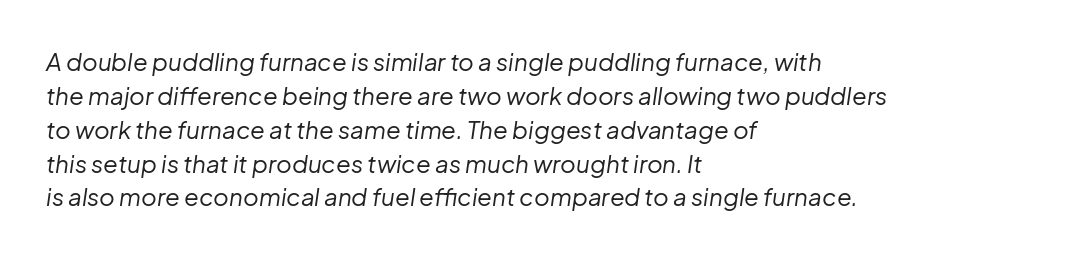
The image shows 24 px text type, italic (leaning right); set left-aligned, normal line spacing (1.41x), normal letter spacing, not underlined.
